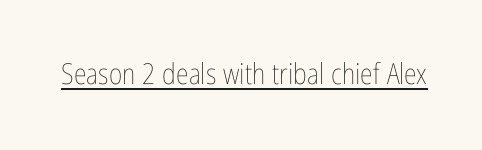
{"italic": "no", "bold": "no", "weight": "thin", "width": "condensed", "stroke_contrast": "low", "x_height": "medium", "monospaced": "no", "underline": "yes", "letter_spacing": "normal", "letter_spacing_em": 0.0, "glyph_px": 29}
